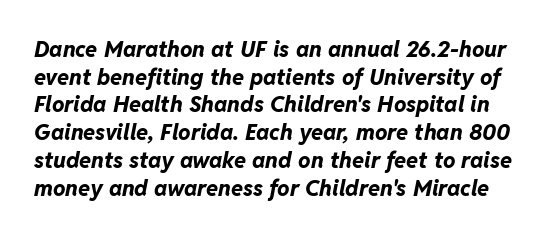
{"italic": "yes", "lean": "right", "slant_degrees": 11, "bold": "yes", "underline": "no", "line_spacing": "normal", "line_spacing_ratio": 1.26, "letter_spacing": "normal", "letter_spacing_em": 0.0, "glyph_px": 22}
